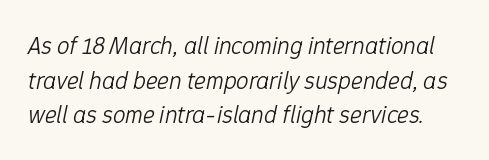
The image shows 25 px text type, italic (leaning right); set normal line spacing (1.39x), normal letter spacing, not underlined.
